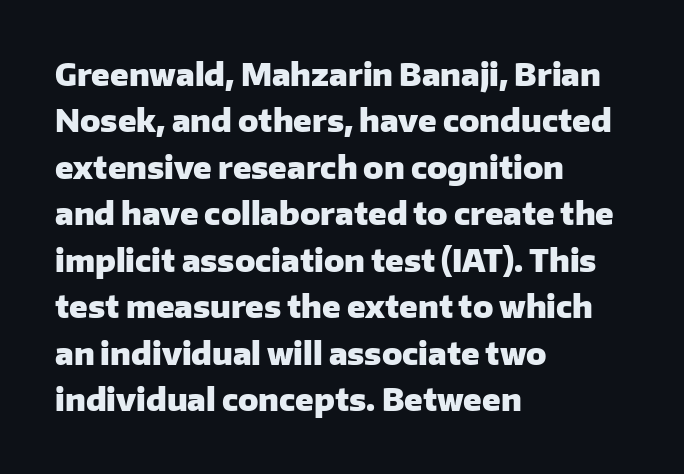
Underlining? Definitely not there. A typesetter would call this leading conventional body-copy spacing. Serif or sans? Sans — the stroke terminals are bare. Compared with a centered layout, this one pins lines to the left instead.
